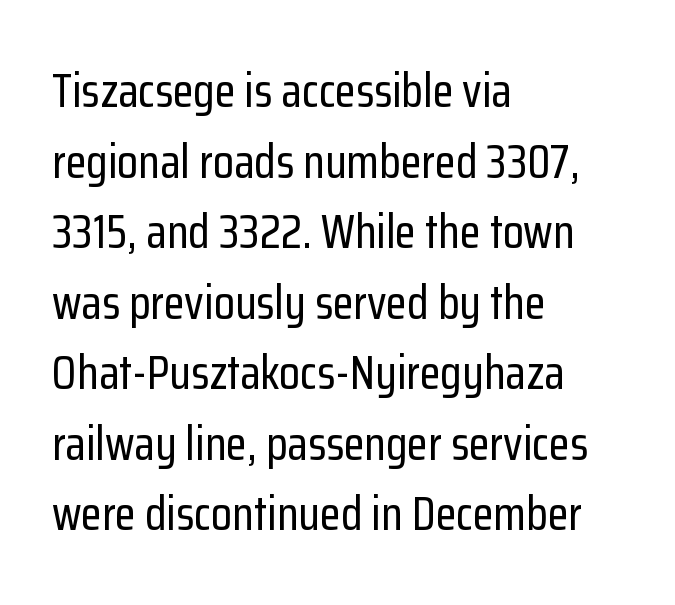
Q: Is the text italic (slanted)? A: No, it is upright.
Q: Is the typeface a serif or a sans-serif typeface? A: Sans-serif.
Q: Is the text underlined? A: No.
Q: How is the paragraph aligned? A: Left-aligned.
Q: Is the spacing between letters normal or unusually wide? A: Normal.
Q: Is the spacing between lines tight, normal or loose? A: Normal.
Q: Width (condensed, normal, or wide)? A: Condensed.
Q: Stroke contrast? A: Low.
Q: x-height? A: Medium.
Q: Monospaced? A: No.
